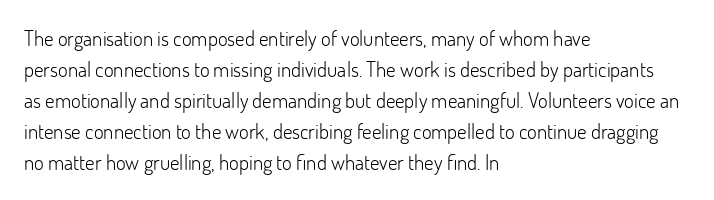
{"italic": "no", "bold": "no", "underline": "no", "align": "left", "line_spacing": "normal", "line_spacing_ratio": 1.48, "letter_spacing": "normal", "letter_spacing_em": 0.0, "glyph_px": 21}
